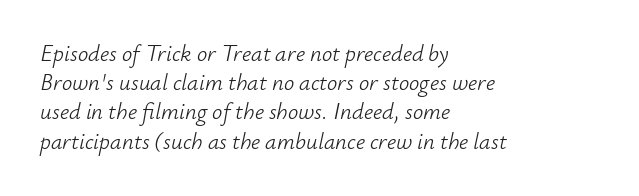
{"italic": "yes", "lean": "right", "slant_degrees": 12, "bold": "no", "underline": "no", "align": "left", "line_spacing": "normal", "line_spacing_ratio": 1.27, "letter_spacing": "normal", "letter_spacing_em": 0.0, "glyph_px": 23}
